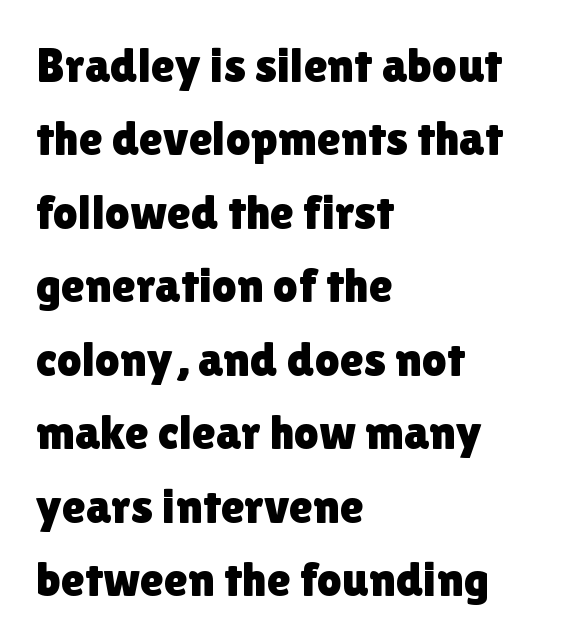
A roman cut, with each character standing at attention. The area under the type is left untouched. Horizontally, the lines are justified to the leading edge only. The horizontal fit of the characters is conventional and even. Think of a printed novel: that variable character pitch is what you see here. The passage shown stacks its lines at a standard gap.
